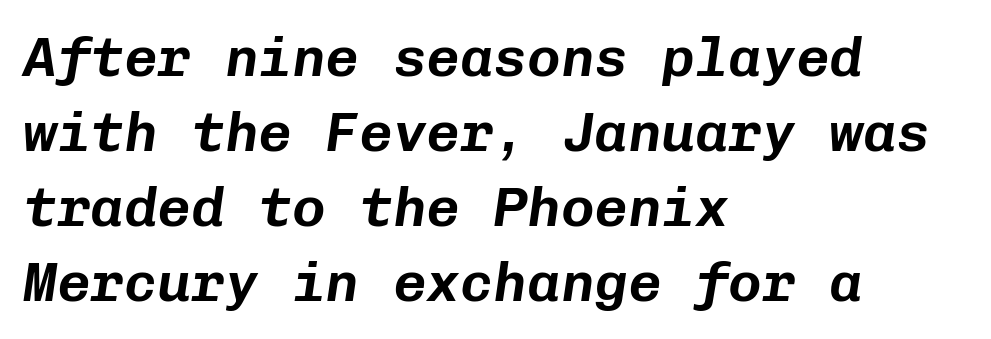
Q: Is the text italic (slanted)? A: Yes, it leans right by about 8 degrees.
Q: Is the text underlined? A: No.
Q: How is the paragraph aligned? A: Left-aligned.
Q: Is the spacing between letters normal or unusually wide? A: Normal.
Q: Is the spacing between lines tight, normal or loose? A: Normal.
Q: Width (condensed, normal, or wide)? A: Normal.
Q: Stroke contrast? A: Low.
Q: x-height? A: Medium.
Q: Monospaced? A: Yes.
